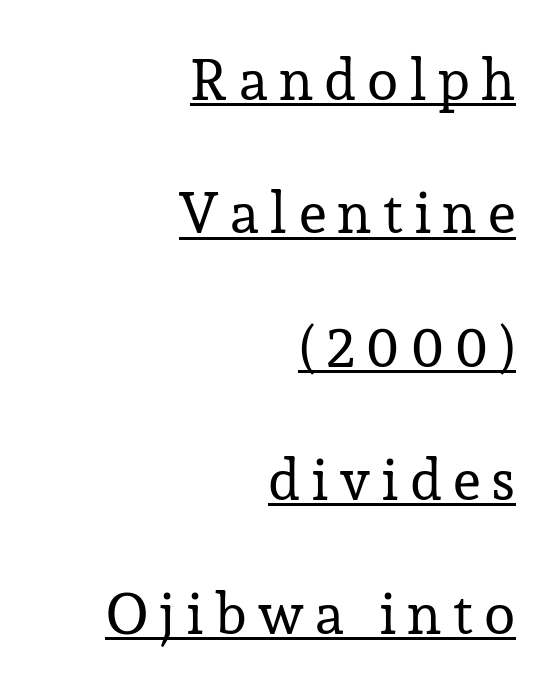
Q: Is the text bold? A: No.
Q: Is the text italic (slanted)? A: No, it is upright.
Q: Is the typeface a serif or a sans-serif typeface? A: Serif.
Q: Is the text underlined? A: Yes.
Q: How is the paragraph aligned? A: Right-aligned.
Q: Is the spacing between letters normal or unusually wide? A: Unusually wide.
Q: Is the spacing between lines tight, normal or loose? A: Loose.
Q: Width (condensed, normal, or wide)? A: Normal.
Q: Stroke contrast? A: Low.
Q: x-height? A: Medium.
Q: Monospaced? A: No.
